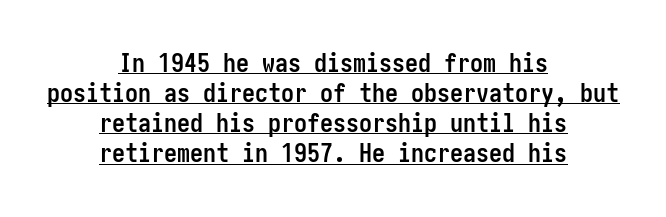
{"italic": "no", "bold": "yes", "underline": "yes", "align": "center", "line_spacing_ratio": 1.16, "letter_spacing": "normal", "letter_spacing_em": 0.0, "glyph_px": 26}
